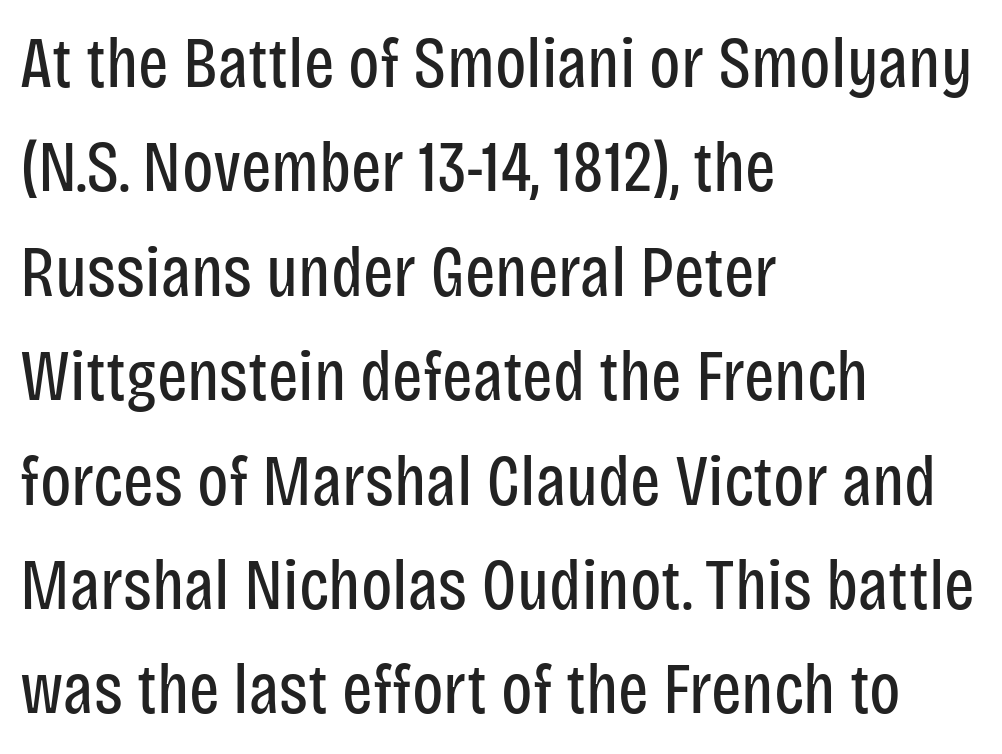
The image shows 72 px regular-weight, condensed sans-serif type, upright; set left-aligned, normal line spacing (1.45x), normal letter spacing, not underlined; low stroke contrast and a large x-height.
